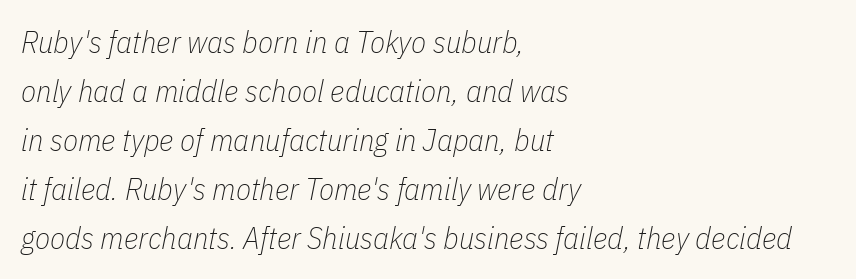
The image shows 31 px thin, condensed type, italic (leaning right); set left-aligned, normal line spacing (1.58x), normal letter spacing, not underlined; low stroke contrast and a medium x-height.
